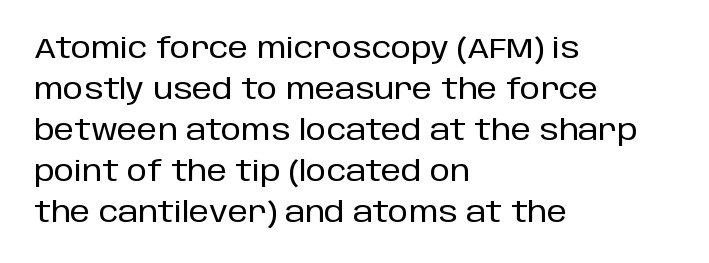
{"serif": "no", "italic": "no", "width": "normal", "stroke_contrast": "low", "x_height": "large", "monospaced": "no", "underline": "no", "align": "left", "line_spacing": "normal", "line_spacing_ratio": 1.41, "letter_spacing": "normal", "letter_spacing_em": 0.0, "glyph_px": 29}
